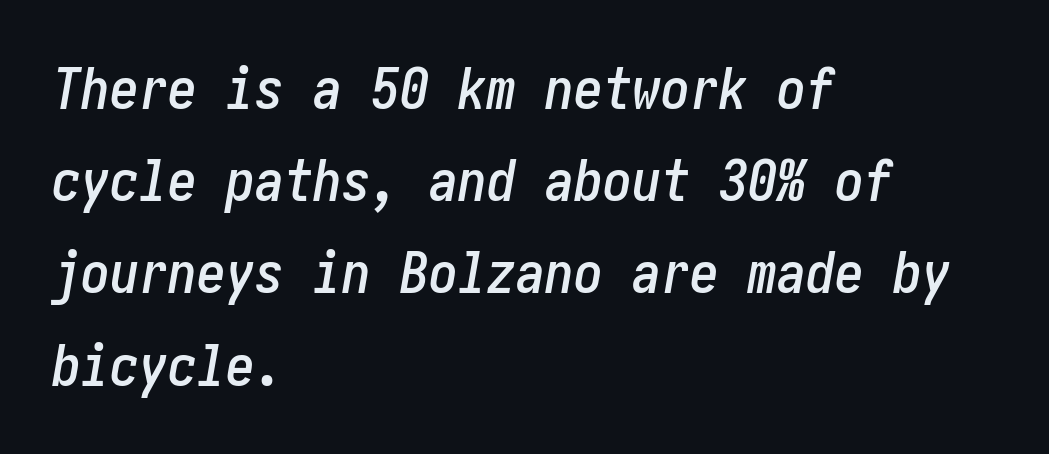
{"italic": "yes", "lean": "right", "slant_degrees": 10, "width": "condensed", "stroke_contrast": "low", "x_height": "medium", "underline": "no", "align": "left", "line_spacing": "normal", "line_spacing_ratio": 1.59, "letter_spacing": "normal", "letter_spacing_em": 0.0, "glyph_px": 58}
